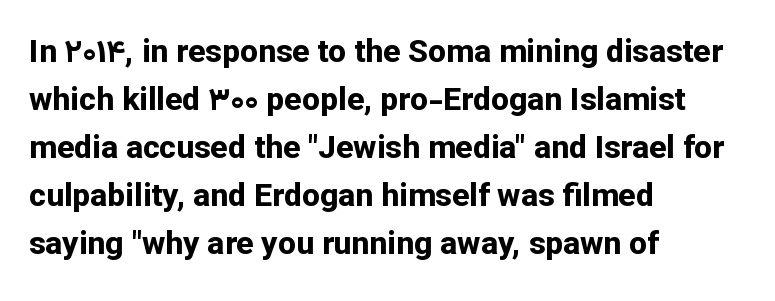
The image shows 32 px bold sans-serif type, upright; set left-aligned, normal line spacing (1.5x), normal letter spacing, not underlined; low stroke contrast and a medium x-height.
